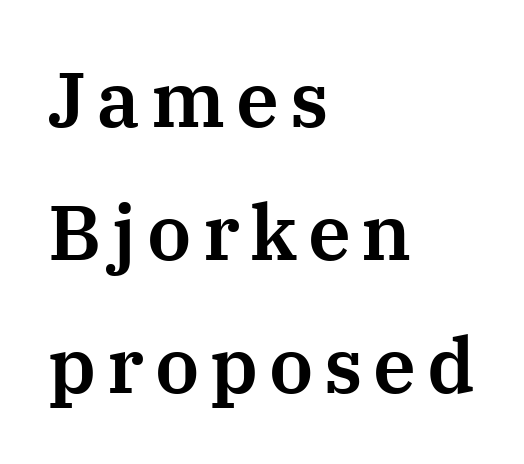
{"serif": "yes", "italic": "no", "width": "normal", "stroke_contrast": "medium", "x_height": "medium", "monospaced": "no", "underline": "no", "align": "left", "line_spacing_ratio": 1.73, "glyph_px": 77}
